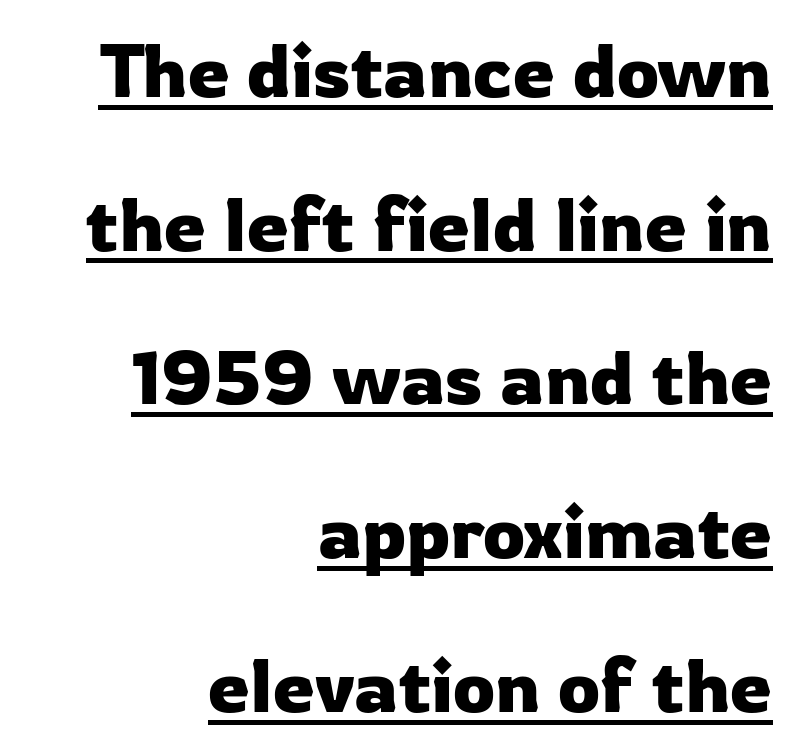
The image shows 75 px sans-serif type, upright; set right-aligned, loose line spacing (2.05x), normal letter spacing, underlined; low stroke contrast and a medium x-height.
